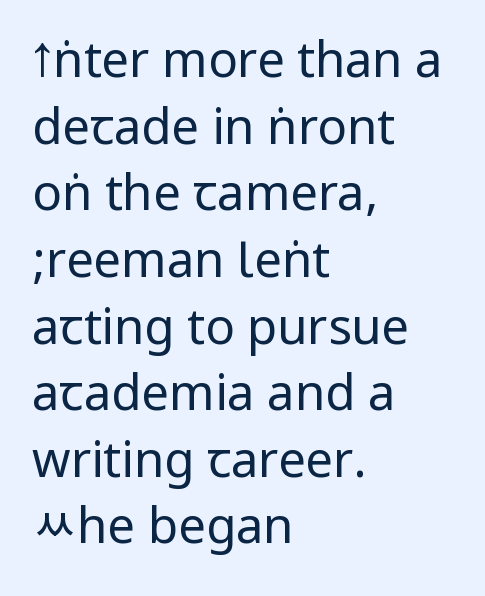
{"serif": "no", "italic": "no", "bold": "no", "weight": "regular", "width": "condensed", "stroke_contrast": "low", "underline": "no", "align": "left", "line_spacing": "normal", "line_spacing_ratio": 1.36, "letter_spacing": "normal", "letter_spacing_em": 0.0, "glyph_px": 49}
